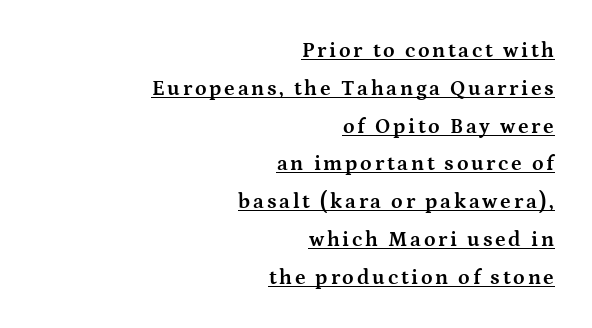
The image shows 21 px bold type, upright; set right-aligned, line spacing 1.8x, underlined.
